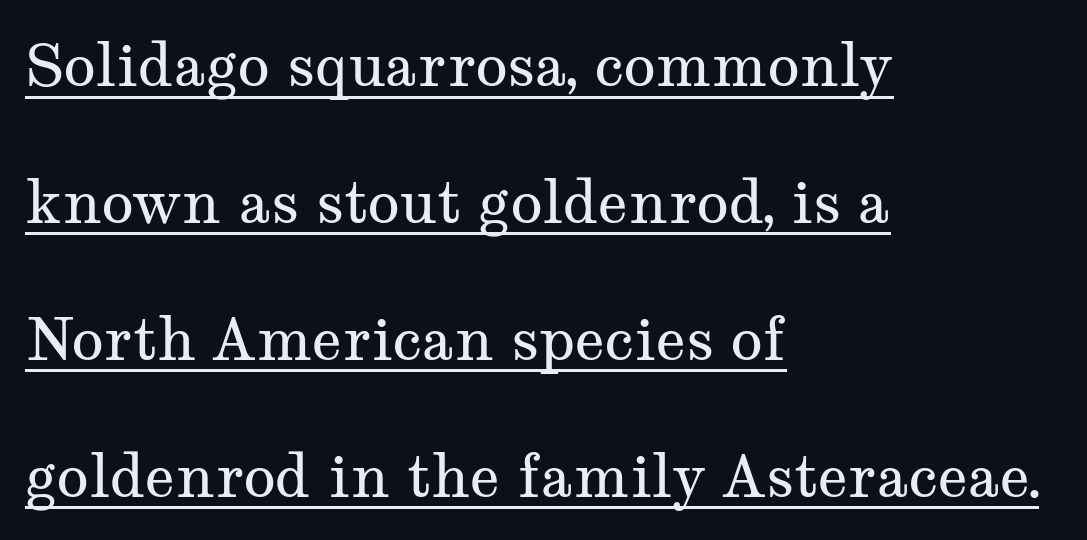
{"serif": "yes", "italic": "no", "bold": "no", "weight": "regular", "width": "wide", "stroke_contrast": "medium", "x_height": "medium", "monospaced": "no", "underline": "yes", "align": "left", "line_spacing": "loose", "line_spacing_ratio": 2.32, "letter_spacing": "normal", "letter_spacing_em": 0.0, "glyph_px": 59}
